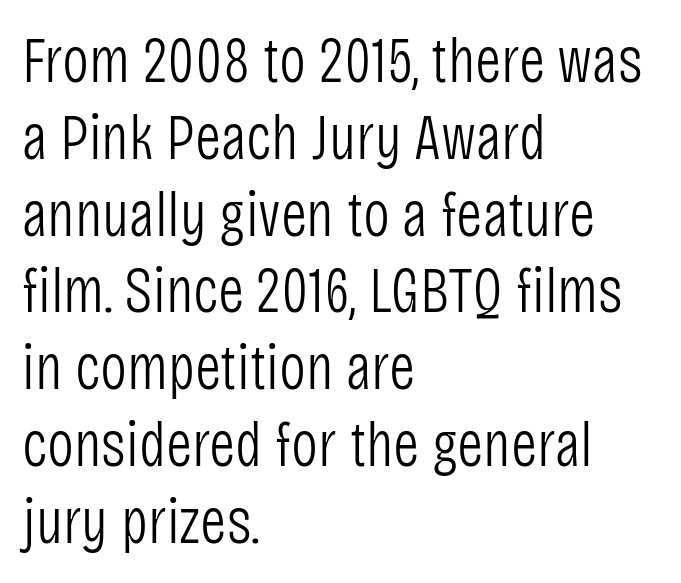
{"serif": "no", "italic": "no", "bold": "no", "weight": "light", "width": "condensed", "stroke_contrast": "low", "x_height": "large", "monospaced": "no", "underline": "no", "align": "left", "line_spacing_ratio": 1.2, "letter_spacing": "normal", "letter_spacing_em": 0.0, "glyph_px": 64}
